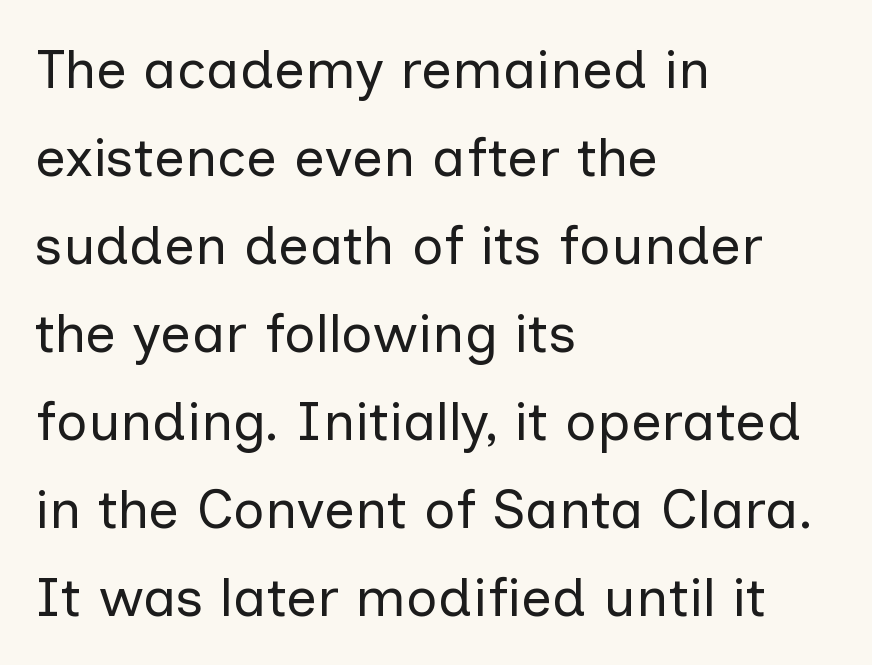
{"serif": "no", "italic": "no", "bold": "no", "weight": "regular", "width": "normal", "stroke_contrast": "low", "x_height": "medium", "monospaced": "no", "underline": "no", "align": "left", "line_spacing": "normal", "line_spacing_ratio": 1.6, "letter_spacing": "normal", "letter_spacing_em": 0.0, "glyph_px": 55}
